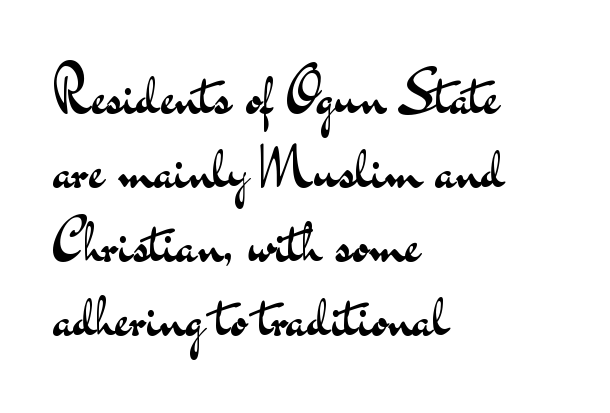
{"serif": "no", "bold": "no", "weight": "regular", "width": "wide", "stroke_contrast": "medium", "x_height": "small", "monospaced": "no", "underline": "no", "align": "left", "line_spacing": "normal", "line_spacing_ratio": 1.3, "letter_spacing": "normal", "letter_spacing_em": 0.0, "glyph_px": 57}
